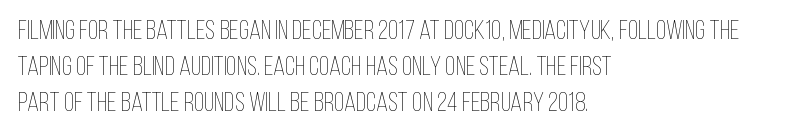
The image shows 27 px text type, upright; set left-aligned, normal line spacing (1.34x), normal letter spacing, not underlined.
